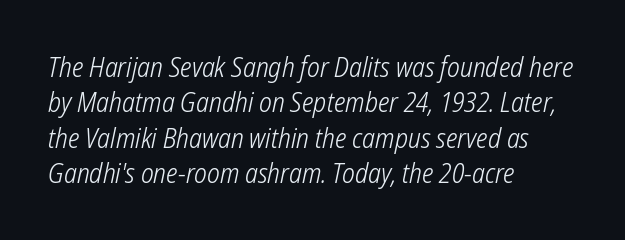
The image shows 27 px text type; set left-aligned, normal line spacing (1.31x), normal letter spacing, not underlined.
